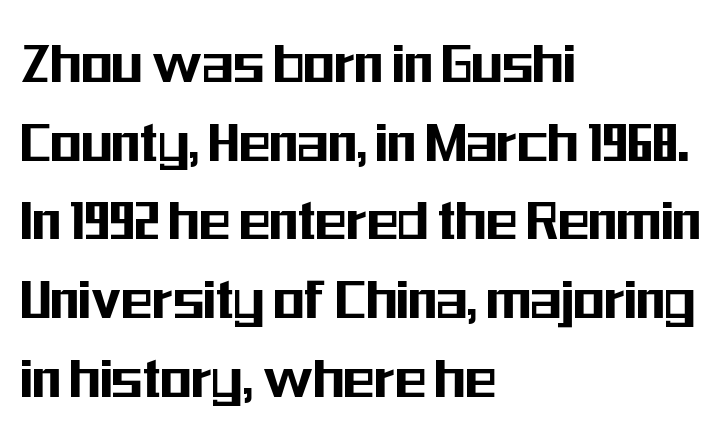
The image shows 64 px condensed sans-serif type, upright; set left-aligned, line spacing 1.23x, normal letter spacing, not underlined; medium stroke contrast and a medium x-height.
